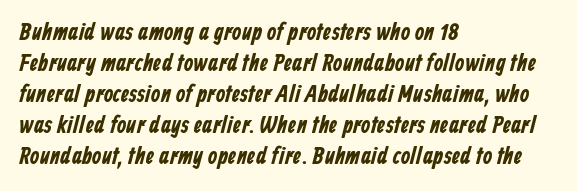
Each row of text sits above clean, open space. Caption: multi-line text, flush left, ragged right. Short note: letters normally spaced. Regarding leading, the lines here are spaced in the standard way.
